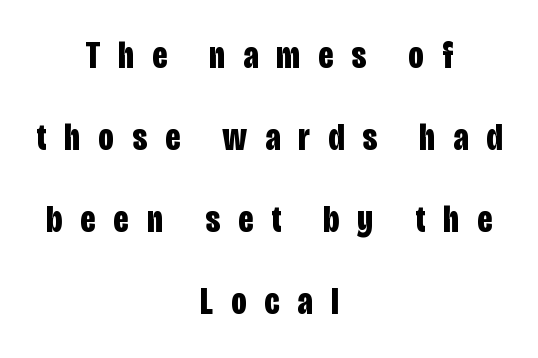
The image shows 38 px bold, condensed sans-serif type, upright; set centered, loose line spacing (2.16x), unusually wide letter spacing (+0.48 em), not underlined; low stroke contrast and a large x-height.
